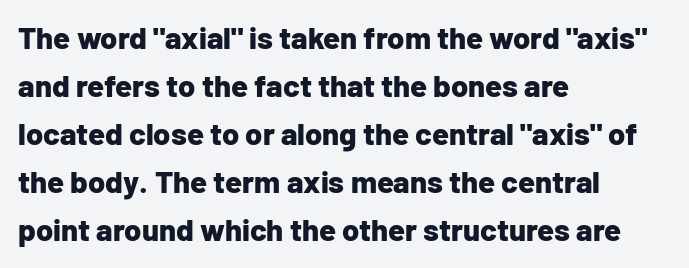
The image shows 31 px bold sans-serif type, upright; set left-aligned, normal line spacing (1.55x), normal letter spacing, not underlined; low stroke contrast and a medium x-height.
